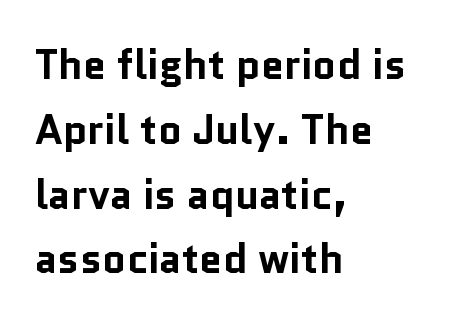
This rendering features lettering with no underline. Here the designer chose a conventional face with non-uniform glyph widths. The letterforms sit shoulder to shoulder at normal distance. The passage is arranged the way most books set body copy — flush left.
